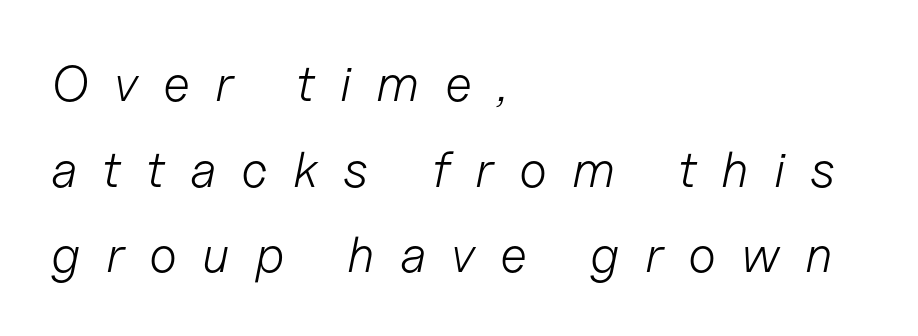
{"italic": "yes", "lean": "right", "slant_degrees": 11, "bold": "no", "weight": "light", "width": "normal", "stroke_contrast": "low", "x_height": "medium", "monospaced": "no", "underline": "no", "align": "left", "line_spacing": "normal", "line_spacing_ratio": 1.68, "letter_spacing": "wide", "letter_spacing_em": 0.49, "glyph_px": 51}
